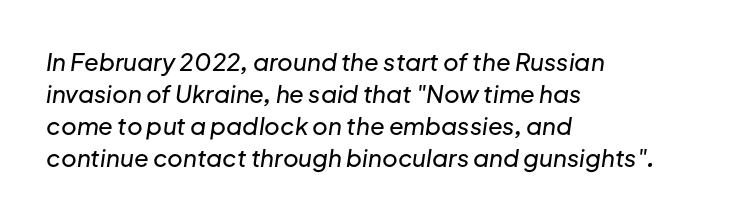
Q: Is the text italic (slanted)? A: Yes, it leans right by about 8 degrees.
Q: Is the text underlined? A: No.
Q: How is the paragraph aligned? A: Left-aligned.
Q: Is the spacing between letters normal or unusually wide? A: Normal.
Q: Is the spacing between lines tight, normal or loose? A: Normal.
